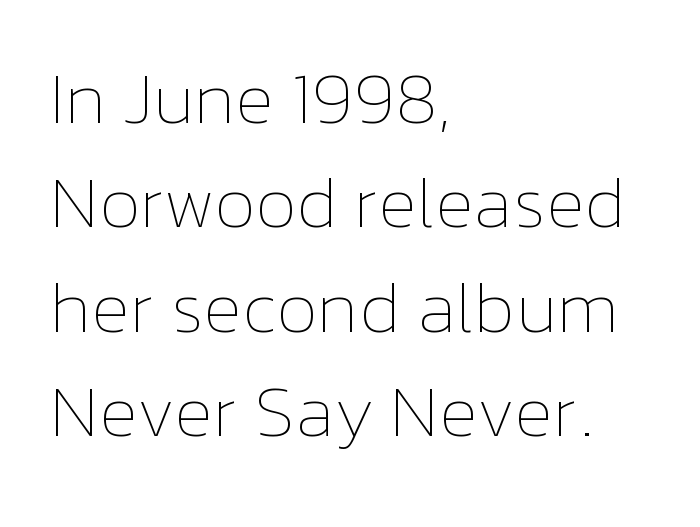
The tracking reads as untouched default to a designer's eye. The line-height multiplier appears to be the usual default. The typography opts for an upright posture over an oblique one. Any mark beneath the type? The region is blank. Weight: not bold — regular or lighter. The compositor pushed each line to the left boundary.
